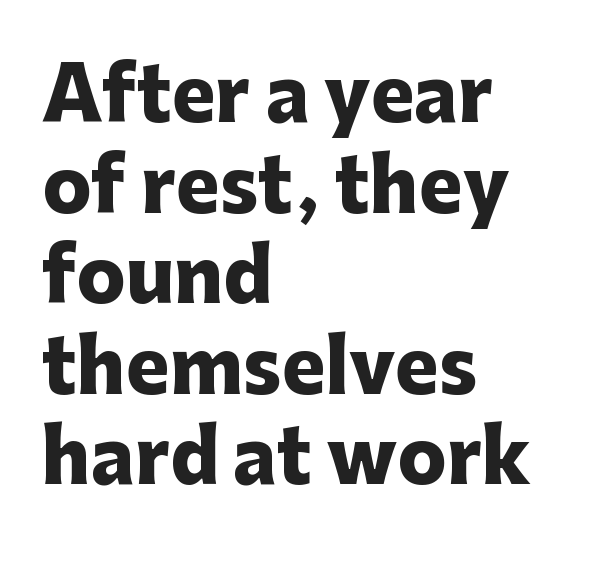
{"serif": "no", "italic": "no", "bold": "yes", "weight": "heavy", "width": "normal", "stroke_contrast": "low", "x_height": "medium", "monospaced": "no", "underline": "no", "align": "left", "line_spacing_ratio": 1.24, "letter_spacing": "normal", "letter_spacing_em": 0.0, "glyph_px": 73}
